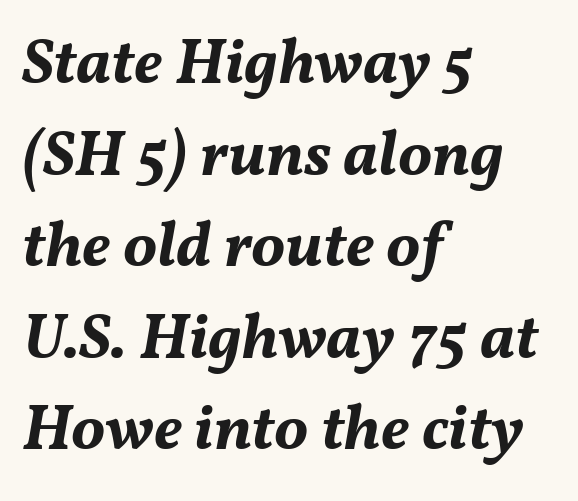
The image shows 64 px bold type, italic (leaning right); set left-aligned, normal line spacing (1.43x), normal letter spacing, not underlined; medium stroke contrast and a medium x-height.
